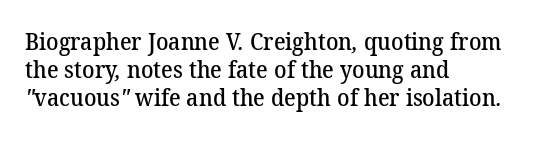
Q: Is the text bold? A: Semi-bold.
Q: Is the text underlined? A: No.
Q: How is the paragraph aligned? A: Left-aligned.
Q: Is the spacing between letters normal or unusually wide? A: Normal.
